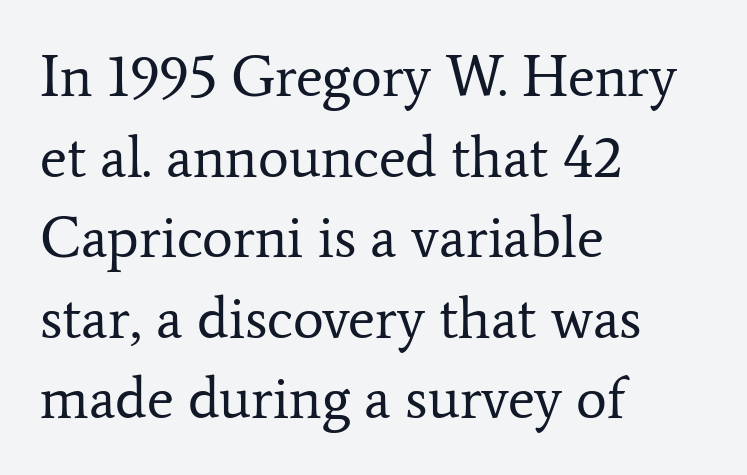
Q: Is the text bold? A: No.
Q: Is the text italic (slanted)? A: No, it is upright.
Q: Is the typeface a serif or a sans-serif typeface? A: Serif.
Q: Is the text underlined? A: No.
Q: How is the paragraph aligned? A: Left-aligned.
Q: Is the spacing between letters normal or unusually wide? A: Normal.
Q: Is the spacing between lines tight, normal or loose? A: Normal.
Q: Width (condensed, normal, or wide)? A: Normal.
Q: Stroke contrast? A: Low.
Q: x-height? A: Medium.
Q: Monospaced? A: No.
